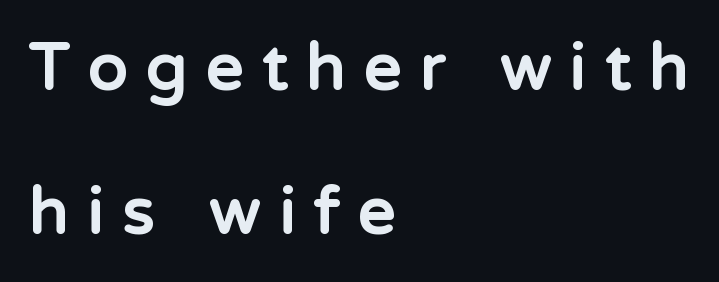
Regarding serifs, this sample does without them. Typesetter's note: full bold, strokes at maximum text heaviness. The typesetter chose a ragged-right arrangement here. The horizontal fit of the characters is loose and conspicuously gappy.
